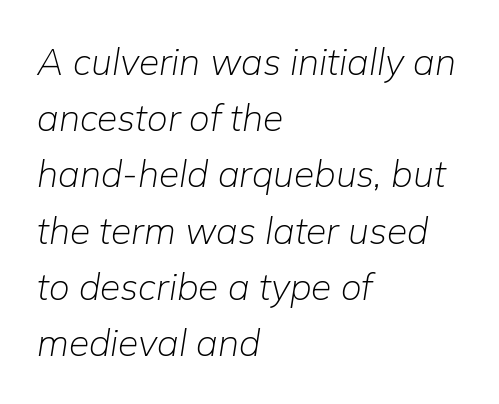
The paragraph shown leans on its left margin. Honestly, the row spacing looks completely unremarkable. The rendering keeps characters at their native spacing. This sample has the flowing, uneven cadence of proportional lettering. The glyphs look as if they've been sheared to an angle. The font sits on the lighter half of the weight spectrum, regular included.
